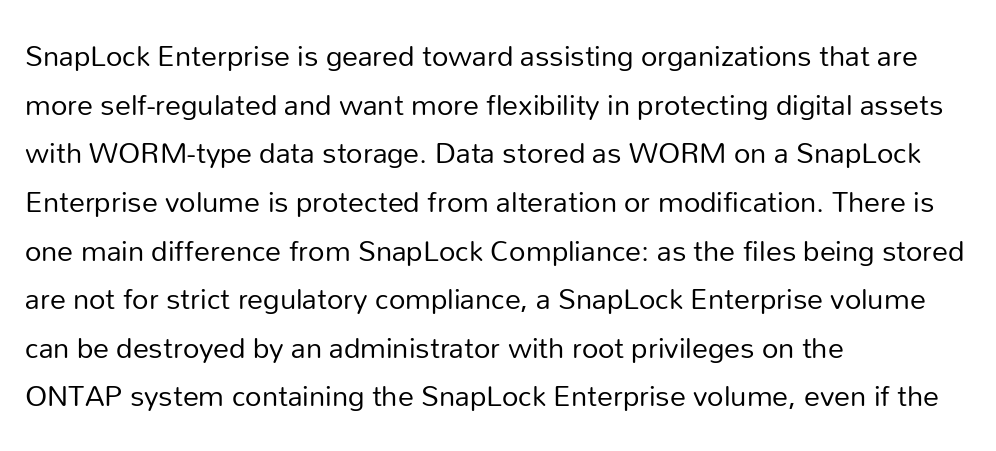
The image shows 32 px regular-weight sans-serif type, upright; set left-aligned, normal line spacing (1.52x), normal letter spacing, not underlined; low stroke contrast and a medium x-height.
